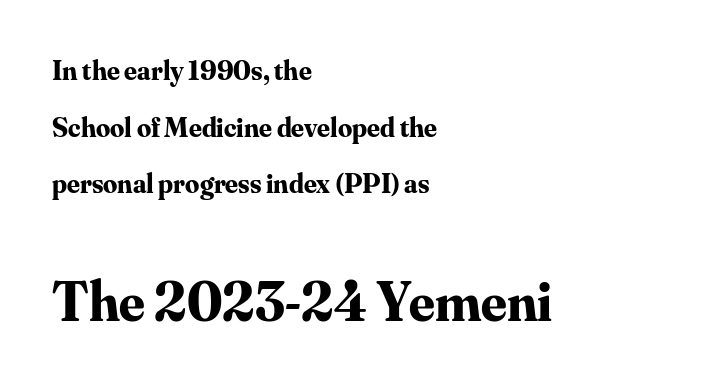
The image shows 56 px bold serif type, upright; set left-aligned, loose line spacing (2.02x), normal letter spacing, not underlined; the second (bottom) block is 2.0x larger; medium stroke contrast and a small x-height.
